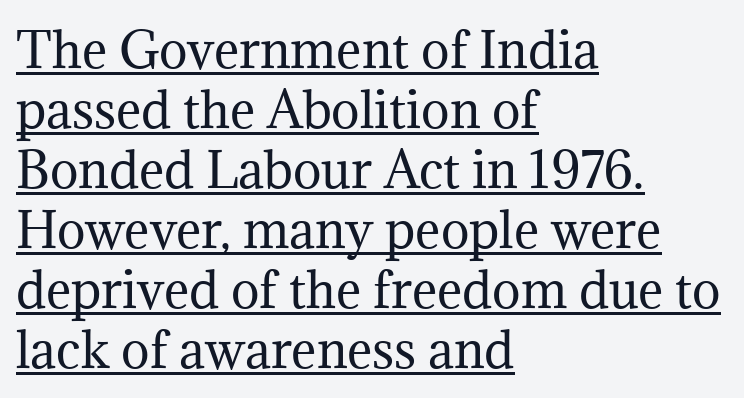
{"serif": "yes", "italic": "no", "bold": "no", "weight": "regular", "width": "normal", "stroke_contrast": "medium", "x_height": "medium", "monospaced": "no", "underline": "yes", "align": "left", "line_spacing": "normal", "line_spacing_ratio": 1.25, "letter_spacing": "normal", "letter_spacing_em": 0.0, "glyph_px": 48}
